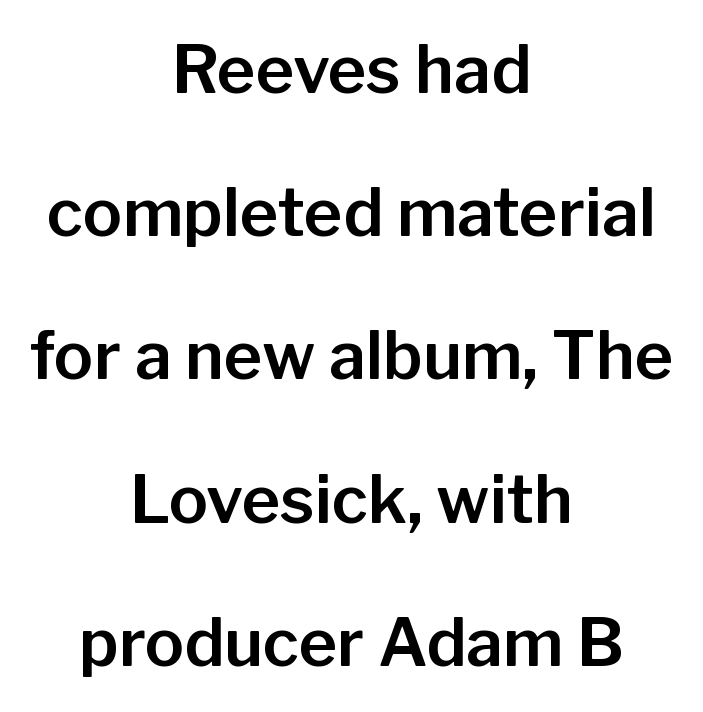
Q: Is the text italic (slanted)? A: No, it is upright.
Q: Is the typeface a serif or a sans-serif typeface? A: Sans-serif.
Q: Is the text underlined? A: No.
Q: How is the paragraph aligned? A: Centered.
Q: Is the spacing between letters normal or unusually wide? A: Normal.
Q: Is the spacing between lines tight, normal or loose? A: Loose.
Q: Width (condensed, normal, or wide)? A: Normal.
Q: Stroke contrast? A: Low.
Q: x-height? A: Medium.
Q: Monospaced? A: No.
